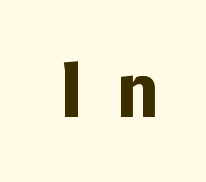
{"serif": "no", "italic": "no", "bold": "yes", "weight": "bold", "width": "normal", "stroke_contrast": "low", "x_height": "medium", "monospaced": "no", "underline": "no", "letter_spacing": "wide", "letter_spacing_em": 0.46, "glyph_px": 73}
